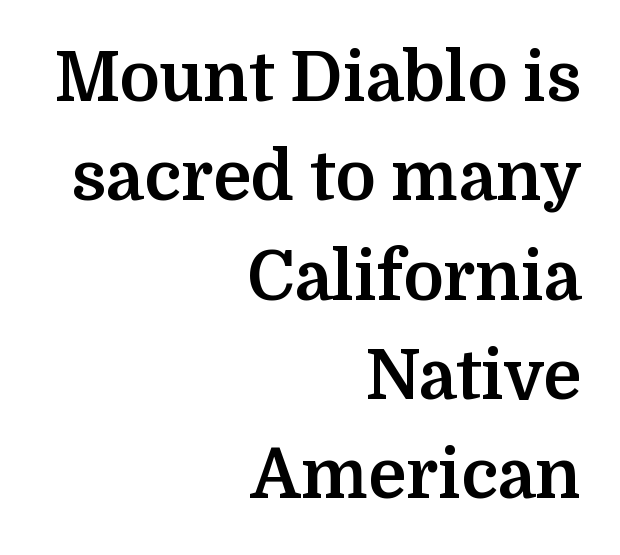
Q: Is the text bold? A: Yes.
Q: Is the text italic (slanted)? A: No, it is upright.
Q: Is the typeface a serif or a sans-serif typeface? A: Serif.
Q: Is the text underlined? A: No.
Q: How is the paragraph aligned? A: Right-aligned.
Q: Is the spacing between letters normal or unusually wide? A: Normal.
Q: Is the spacing between lines tight, normal or loose? A: Normal.
Q: Width (condensed, normal, or wide)? A: Normal.
Q: Stroke contrast? A: Medium.
Q: x-height? A: Medium.
Q: Monospaced? A: No.
